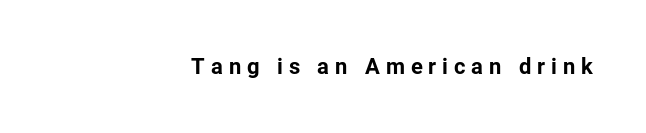
The image shows 22 px bold type, upright; set right-aligned, unusually wide letter spacing (+0.27 em), not underlined.
